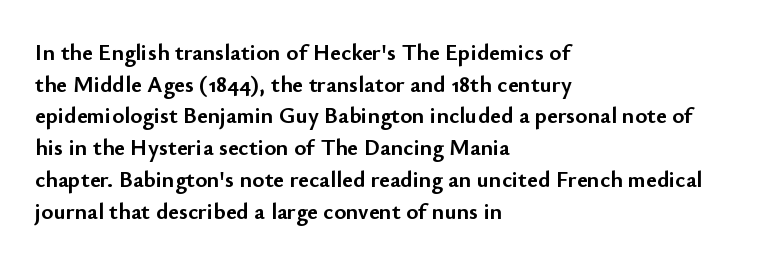
The image shows 23 px bold type, upright; set left-aligned, normal line spacing (1.38x), normal letter spacing, not underlined.
